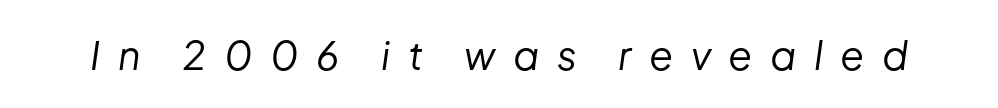
{"italic": "yes", "lean": "right", "slant_degrees": 8, "bold": "no", "weight": "regular", "width": "normal", "stroke_contrast": "low", "x_height": "medium", "monospaced": "no", "underline": "no", "letter_spacing": "wide", "letter_spacing_em": 0.45, "glyph_px": 39}
